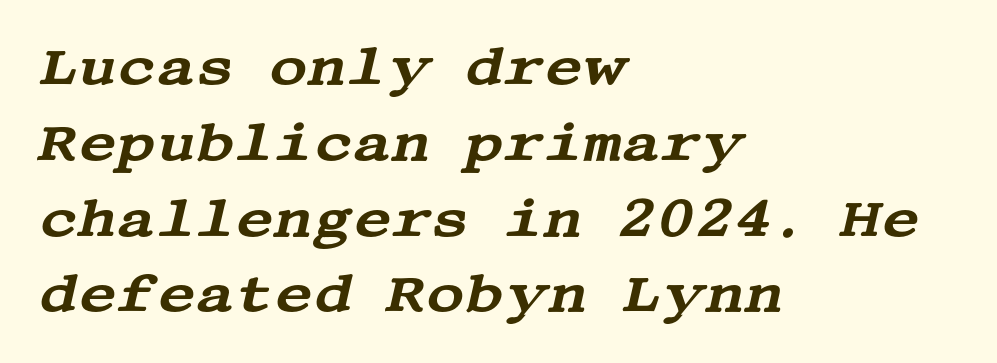
Q: Is the text italic (slanted)? A: Yes, it leans right by about 13 degrees.
Q: Is the typeface a serif or a sans-serif typeface? A: Serif.
Q: Is the text underlined? A: No.
Q: How is the paragraph aligned? A: Left-aligned.
Q: Is the spacing between letters normal or unusually wide? A: Normal.
Q: Is the spacing between lines tight, normal or loose? A: Normal.
Q: Width (condensed, normal, or wide)? A: Wide.
Q: Stroke contrast? A: Medium.
Q: x-height? A: Large.
